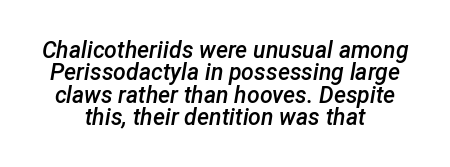
Typeset on center — no edge is straight. How heavy is the stroke? Medium-heavy — a semibold, shy of bold. Every character sits at an angle, as italics do. Between one letter and the next there's only the usual sliver of space. Anything drawn beneath the words? Only blank space.
